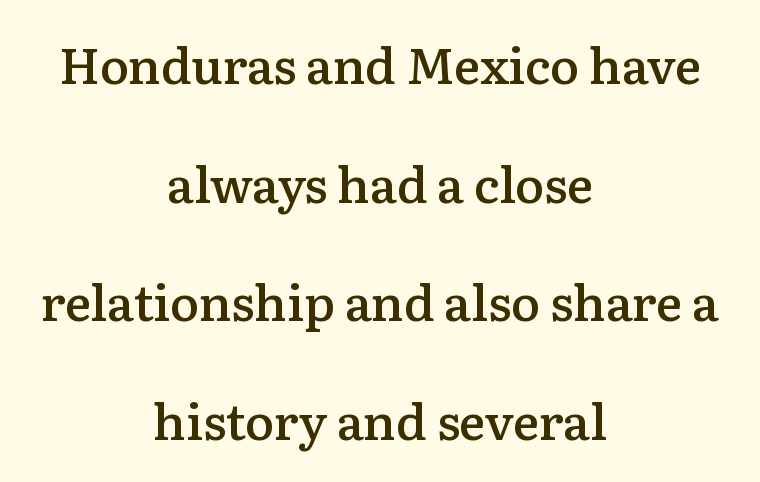
{"serif": "yes", "italic": "no", "bold": "semi", "weight": "semibold", "width": "normal", "stroke_contrast": "low", "x_height": "medium", "monospaced": "no", "underline": "no", "align": "center", "line_spacing": "loose", "line_spacing_ratio": 2.42, "letter_spacing": "normal", "letter_spacing_em": 0.0, "glyph_px": 49}
